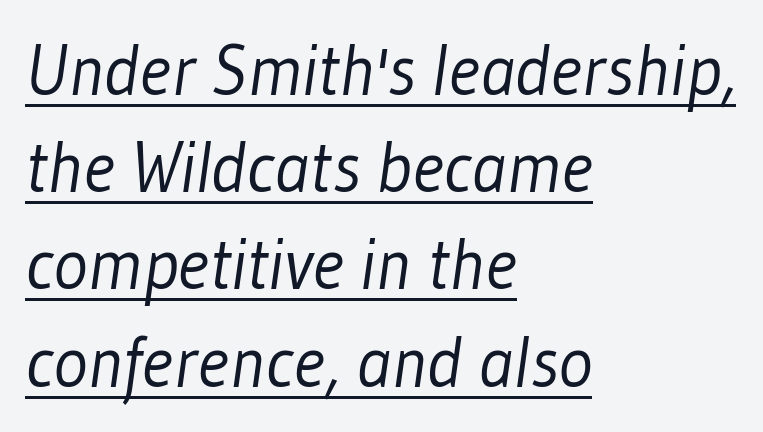
Q: Is the text bold? A: No.
Q: Is the typeface a serif or a sans-serif typeface? A: Sans-serif.
Q: Is the text underlined? A: Yes.
Q: How is the paragraph aligned? A: Left-aligned.
Q: Is the spacing between letters normal or unusually wide? A: Normal.
Q: Is the spacing between lines tight, normal or loose? A: Normal.
Q: Width (condensed, normal, or wide)? A: Condensed.
Q: Stroke contrast? A: Low.
Q: x-height? A: Medium.
Q: Monospaced? A: No.
